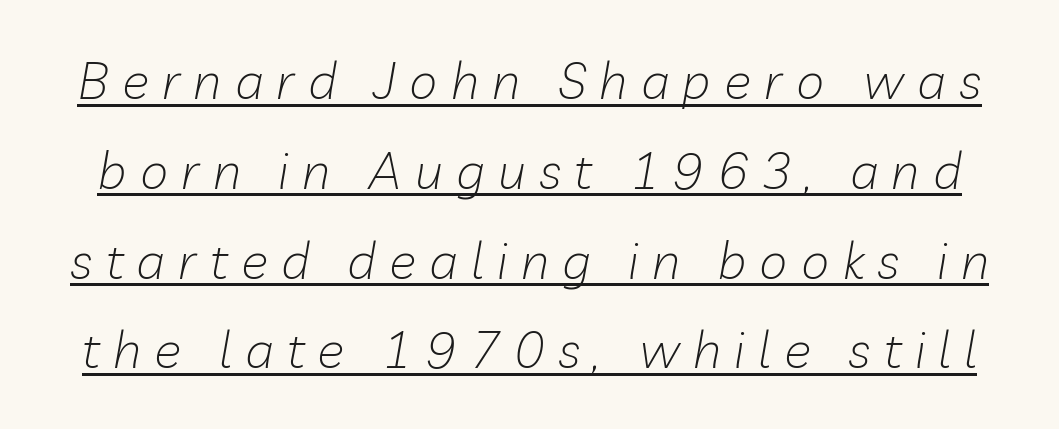
The image shows 51 px light type, italic (leaning right); set line spacing 1.76x, unusually wide letter spacing (+0.26 em), underlined; low stroke contrast and a medium x-height.
